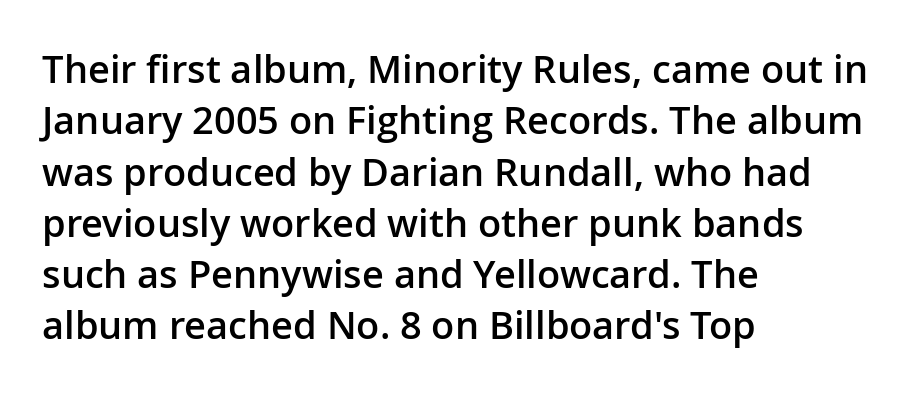
{"serif": "no", "italic": "no", "bold": "semi", "weight": "semibold", "width": "normal", "stroke_contrast": "low", "x_height": "medium", "monospaced": "no", "underline": "no", "align": "left", "line_spacing": "normal", "line_spacing_ratio": 1.35, "letter_spacing": "normal", "letter_spacing_em": 0.0, "glyph_px": 38}
